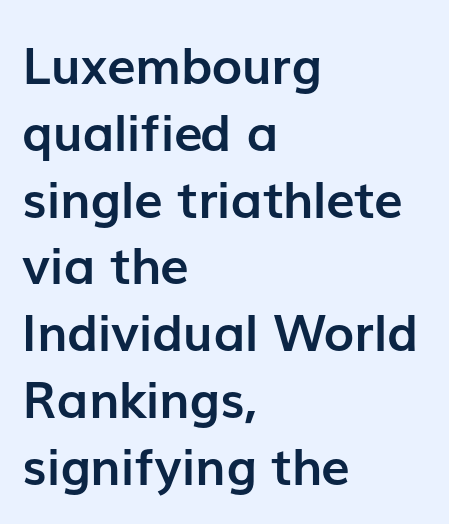
The image shows 51 px semibold sans-serif type, upright; set left-aligned, normal line spacing (1.31x), normal letter spacing, not underlined; low stroke contrast and a medium x-height.
